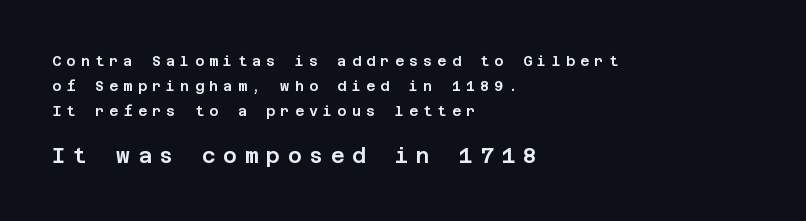
{"italic": "no", "underline": "no", "align": "left", "line_spacing_ratio": 1.77, "letter_spacing": "wide", "letter_spacing_em": 0.37, "larger_block": "second", "size_ratio": 1.5, "glyph_px": 21}
